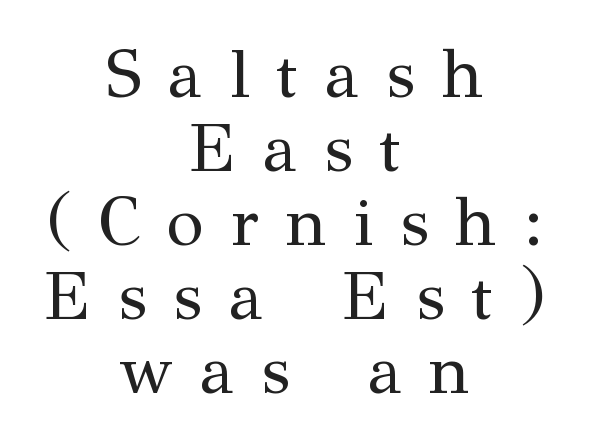
Q: Is the text bold? A: No.
Q: Is the text italic (slanted)? A: No, it is upright.
Q: Is the typeface a serif or a sans-serif typeface? A: Serif.
Q: Is the text underlined? A: No.
Q: How is the paragraph aligned? A: Centered.
Q: Is the spacing between letters normal or unusually wide? A: Unusually wide.
Q: Is the spacing between lines tight, normal or loose? A: Tight.
Q: Width (condensed, normal, or wide)? A: Normal.
Q: Stroke contrast? A: Medium.
Q: x-height? A: Medium.
Q: Monospaced? A: No.
